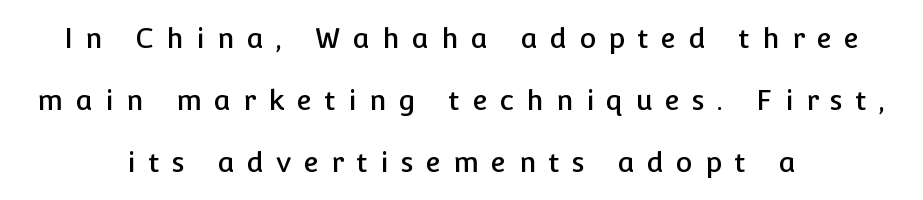
This is roman type, the default non-slanted kind. A typesetter would call this proportional, since set widths differ per character. Any mark beneath the type? The region is blank. These lines stand farther apart than default settings would place them. The typeface chosen for these lines omits serifs.
